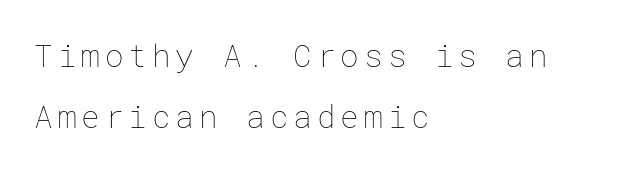
The image shows 31 px thin type, upright; set left-aligned, loose line spacing (1.98x), not underlined; low stroke contrast and a medium x-height.
